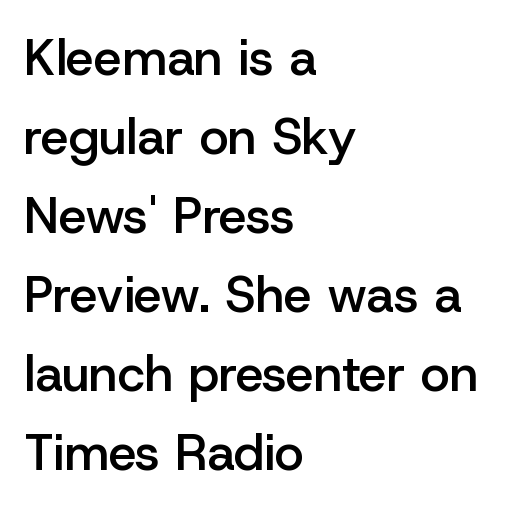
Q: Is the text bold? A: Semi-bold.
Q: Is the text italic (slanted)? A: No, it is upright.
Q: Is the typeface a serif or a sans-serif typeface? A: Sans-serif.
Q: Is the text underlined? A: No.
Q: How is the paragraph aligned? A: Left-aligned.
Q: Is the spacing between letters normal or unusually wide? A: Normal.
Q: Is the spacing between lines tight, normal or loose? A: Normal.
Q: Width (condensed, normal, or wide)? A: Normal.
Q: Stroke contrast? A: Low.
Q: x-height? A: Medium.
Q: Monospaced? A: No.
